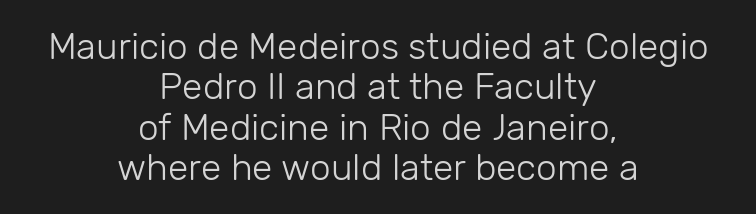
Q: Is the text bold? A: No.
Q: Is the text italic (slanted)? A: No, it is upright.
Q: Is the typeface a serif or a sans-serif typeface? A: Sans-serif.
Q: Is the text underlined? A: No.
Q: How is the paragraph aligned? A: Centered.
Q: Is the spacing between letters normal or unusually wide? A: Normal.
Q: Is the spacing between lines tight, normal or loose? A: Tight.
Q: Width (condensed, normal, or wide)? A: Normal.
Q: Stroke contrast? A: Low.
Q: x-height? A: Medium.
Q: Monospaced? A: No.
